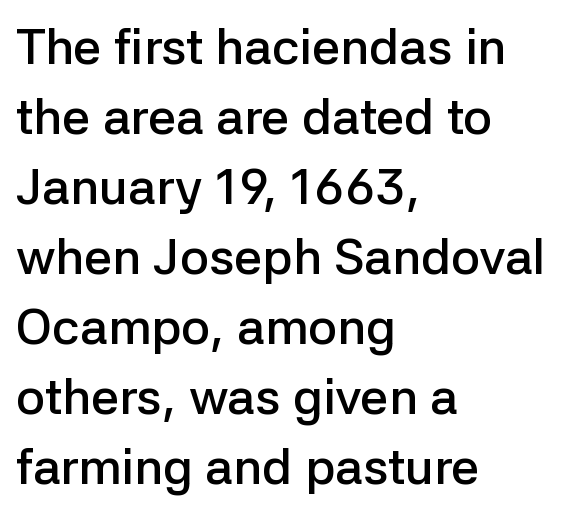
Q: Is the text bold? A: Semi-bold.
Q: Is the text italic (slanted)? A: No, it is upright.
Q: Is the typeface a serif or a sans-serif typeface? A: Sans-serif.
Q: Is the text underlined? A: No.
Q: How is the paragraph aligned? A: Left-aligned.
Q: Is the spacing between letters normal or unusually wide? A: Normal.
Q: Is the spacing between lines tight, normal or loose? A: Normal.
Q: Width (condensed, normal, or wide)? A: Normal.
Q: Stroke contrast? A: Low.
Q: x-height? A: Medium.
Q: Monospaced? A: No.
